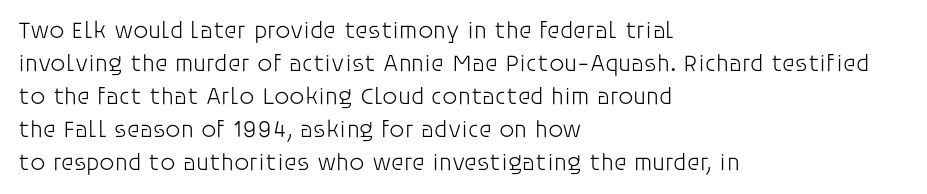
The image shows 24 px text type, upright; set left-aligned, normal line spacing (1.38x), normal letter spacing, not underlined.
